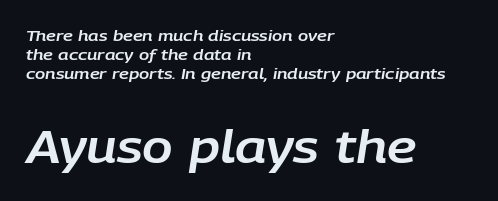
{"italic": "yes", "lean": "right", "slant_degrees": 9, "width": "normal", "stroke_contrast": "low", "x_height": "large", "monospaced": "no", "underline": "no", "align": "left", "line_spacing": "normal", "line_spacing_ratio": 1.27, "letter_spacing": "normal", "letter_spacing_em": 0.0, "larger_block": "second", "size_ratio": 3.0, "glyph_px": 45}
